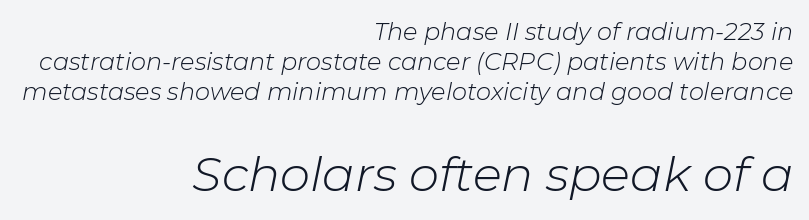
The image shows 48 px light type, italic (leaning right); set right-aligned, line spacing 1.24x, normal letter spacing, not underlined; the second (bottom) block is 2.0x larger; low stroke contrast and a medium x-height.
